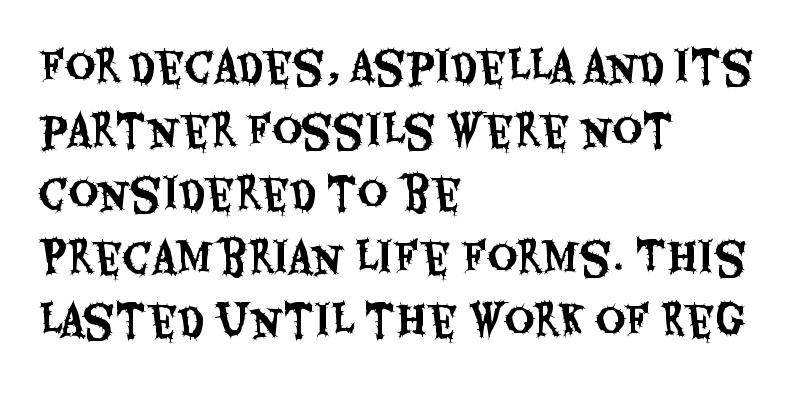
{"serif": "no", "italic": "no", "width": "condensed", "stroke_contrast": "medium", "x_height": "large", "monospaced": "no", "underline": "no", "align": "left", "line_spacing": "normal", "line_spacing_ratio": 1.55, "letter_spacing": "normal", "letter_spacing_em": 0.0, "glyph_px": 41}
